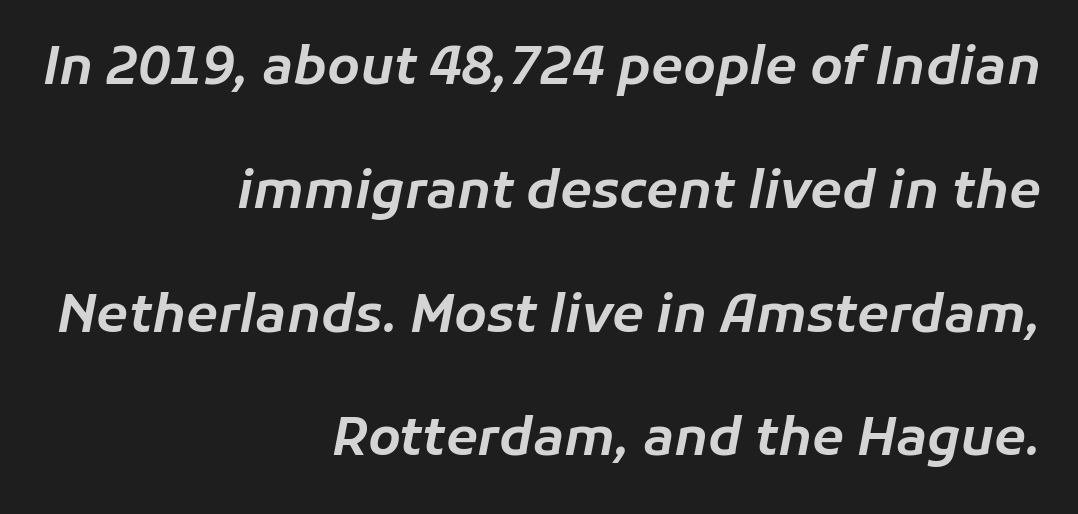
Q: Is the text italic (slanted)? A: Yes, it leans right by about 11 degrees.
Q: Is the text underlined? A: No.
Q: How is the paragraph aligned? A: Right-aligned.
Q: Is the spacing between letters normal or unusually wide? A: Normal.
Q: Is the spacing between lines tight, normal or loose? A: Loose.
Q: Width (condensed, normal, or wide)? A: Normal.
Q: Stroke contrast? A: Low.
Q: x-height? A: Medium.
Q: Monospaced? A: No.
